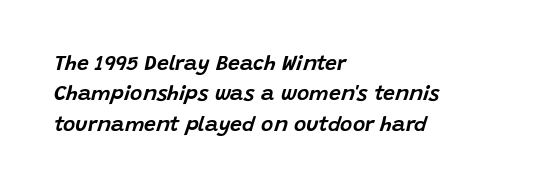
Quick note: italic. The type is set solid horizontally, with unmodified tracking. Each new line begins a customary step beneath the previous one. The paragraph shown leans on its left margin.
